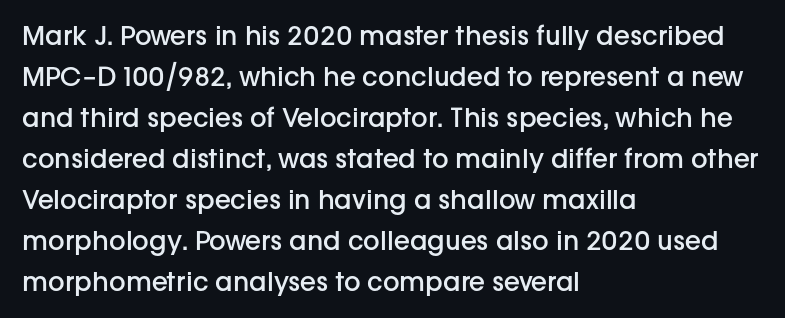
Bold? Not quite — semibold, heavier than regular but stopping short. In CSS terms this would be text-align: left. Does extra space separate the letters? No, they use regular spacing. How would I describe the line gaps? Plain and ordinary. Unlike italic type, these characters show no tilt at all. Honestly, there is no underline to notice here at all.
